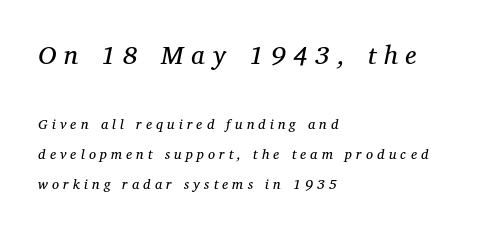
Does the leading feel generous? Absolutely, it's lavish. You could only call the tracking loose — the letters float apart. This sample is left-justified, so line endings fall wherever the words run out. Block one is the big one; block two sits smaller underneath. Is the stroke heavy? The answer is a plain regular-or-lighter.
